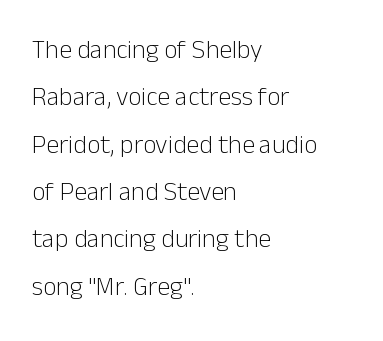
The cut favours lightness, reaching ordinary text weight at its darkest. The specimen reads as upright at a glance. Visually the block forms a straight wall on the left and a jagged coastline on the right. A clean baseline with only descenders dipping below it. The face used here is rendered with its standard letterfit.
